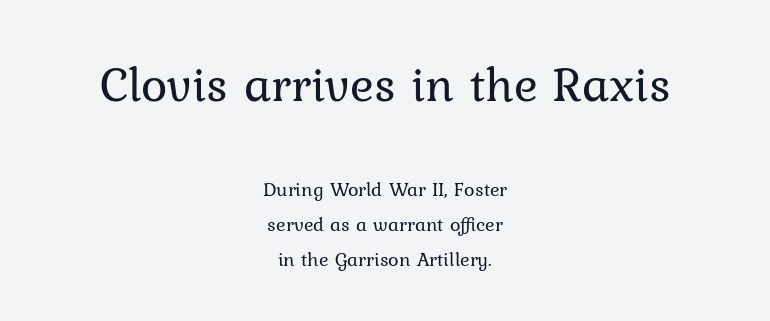
In terms of letterspacing, this is plain default setting. The type family on display is of the serif kind. The gap between lines stays unmarked. The rendering uses natural spacing where letterforms have individual widths. The weight would be labelled regular, book, light, or lighter still. Short and long lines alike share a common midpoint.
